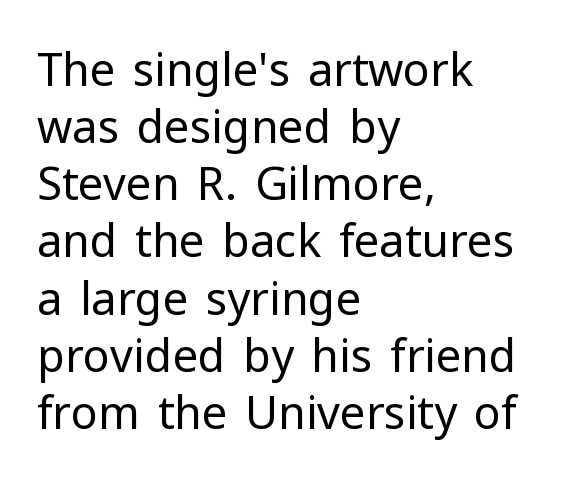
Q: Is the text bold? A: No.
Q: Is the text italic (slanted)? A: No, it is upright.
Q: Is the typeface a serif or a sans-serif typeface? A: Sans-serif.
Q: Is the text underlined? A: No.
Q: How is the paragraph aligned? A: Left-aligned.
Q: Is the spacing between letters normal or unusually wide? A: Normal.
Q: Is the spacing between lines tight, normal or loose? A: Normal.
Q: Width (condensed, normal, or wide)? A: Normal.
Q: Stroke contrast? A: Low.
Q: x-height? A: Medium.
Q: Monospaced? A: No.
